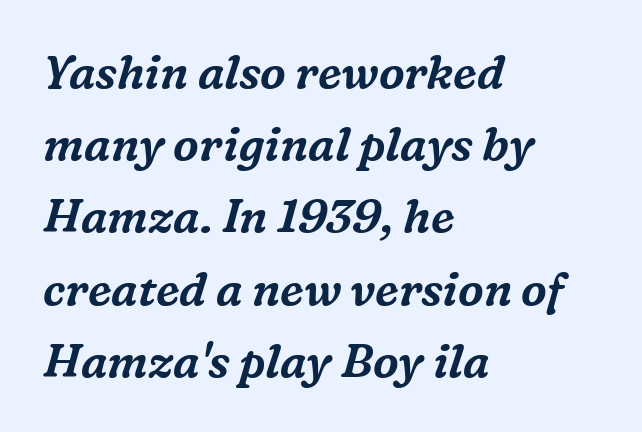
The image shows 46 px serif type, italic (leaning right); set left-aligned, normal line spacing (1.57x), normal letter spacing, not underlined; medium stroke contrast and a medium x-height.
